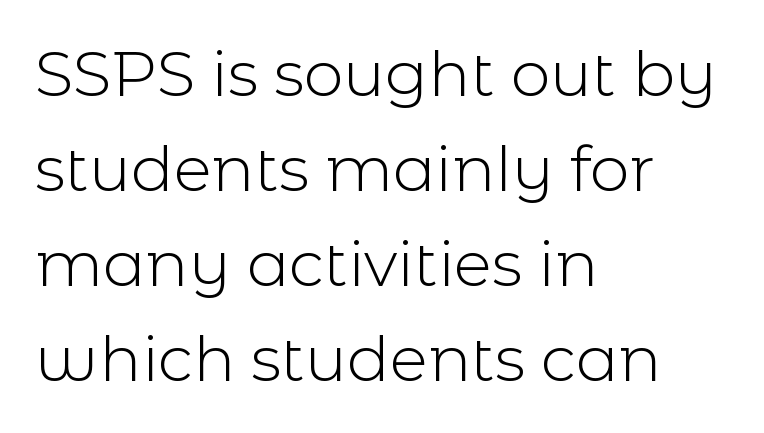
Varying glyph widths throughout — classic text-font behaviour. A student would call this left alignment; a typographer would say flush left, rag right. A roman cut, with each character standing at attention. Successive baselines arrive at the customary interval. How are the letters spaced? Ordinarily, with no added tracking. The area under the type is left untouched.
